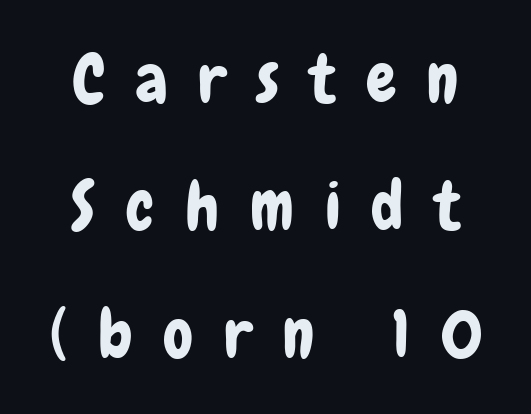
{"serif": "no", "italic": "no", "width": "condensed", "stroke_contrast": "low", "x_height": "medium", "monospaced": "no", "underline": "no", "align": "center", "line_spacing": "loose", "line_spacing_ratio": 1.9, "letter_spacing": "wide", "letter_spacing_em": 0.46, "glyph_px": 67}
